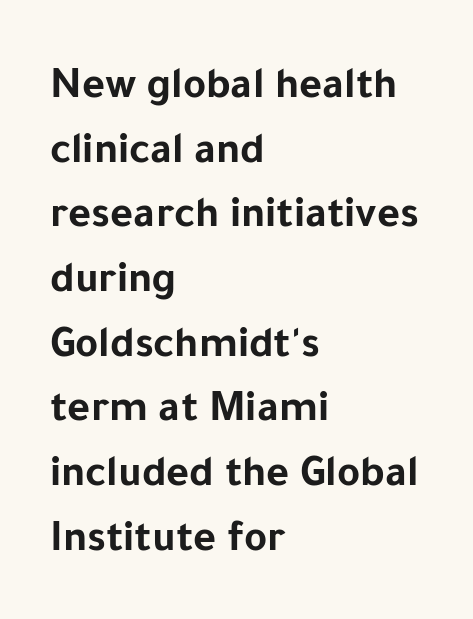
Spacing verdict: proportional, widths tailored to each character. Baseline-to-baseline distance is the conventional proportion of letter height. Is this a sans? Yes — the strokes have no serifs. A clean baseline with only descenders dipping below it. Layout note: lines flush left. The characters look thick and weighty, a clear bold.
